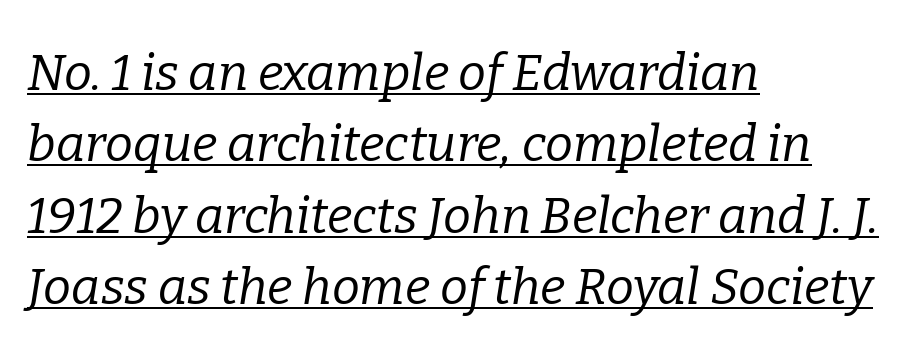
The image shows 50 px regular-weight serif type, italic (leaning right); set left-aligned, normal line spacing (1.43x), normal letter spacing, underlined; low stroke contrast and a medium x-height.
